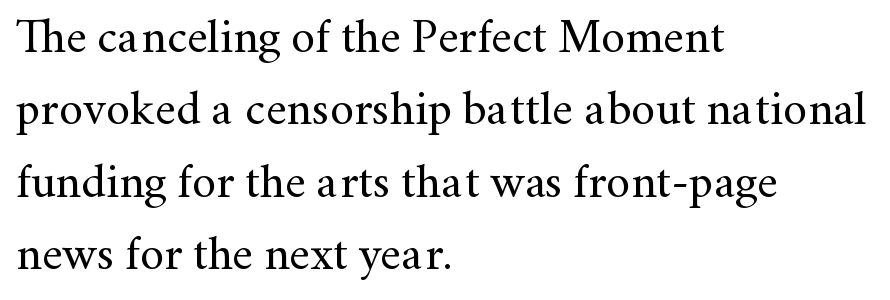
The image shows 48 px regular-weight serif type, upright; set left-aligned, normal line spacing (1.51x), normal letter spacing, not underlined; medium stroke contrast and a small x-height.
